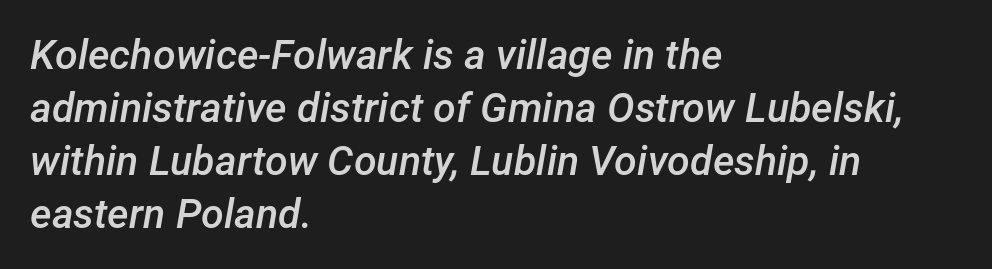
{"italic": "yes", "lean": "right", "slant_degrees": 12, "bold": "semi", "weight": "semibold", "width": "normal", "stroke_contrast": "low", "x_height": "medium", "monospaced": "no", "underline": "no", "align": "left", "line_spacing": "normal", "line_spacing_ratio": 1.29, "letter_spacing": "normal", "letter_spacing_em": 0.0, "glyph_px": 41}
